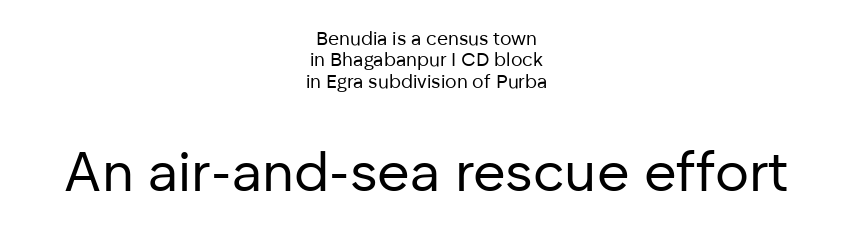
Q: Is the text bold? A: No.
Q: Is the text italic (slanted)? A: No, it is upright.
Q: Is the typeface a serif or a sans-serif typeface? A: Sans-serif.
Q: Is the text underlined? A: No.
Q: How is the paragraph aligned? A: Centered.
Q: Is the spacing between letters normal or unusually wide? A: Normal.
Q: Is the spacing between lines tight, normal or loose? A: Tight.
Q: Which block of text is set in a larger size, the first (top) or the second (bottom)? A: The second (bottom) one.
Q: Width (condensed, normal, or wide)? A: Normal.
Q: Stroke contrast? A: Low.
Q: x-height? A: Medium.
Q: Monospaced? A: No.
